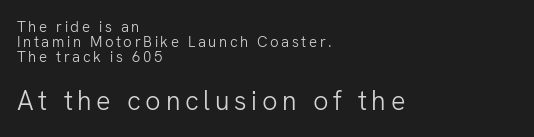
The image shows 27 px text type, upright; set left-aligned, tight line spacing (0.99x), not underlined; the second (bottom) block is 1.8x larger.
